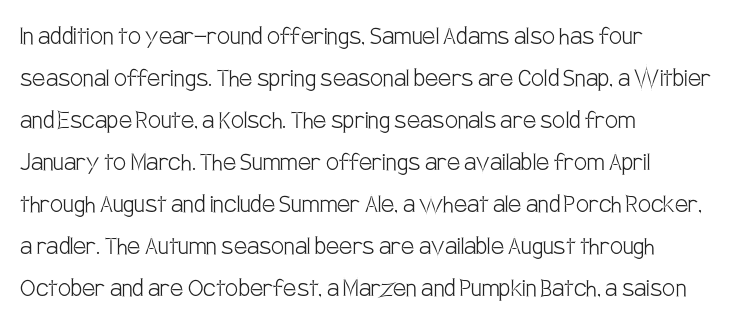
The image shows 29 px light, condensed sans-serif type, upright; set left-aligned, normal line spacing (1.45x), normal letter spacing, not underlined; low stroke contrast and a large x-height.
